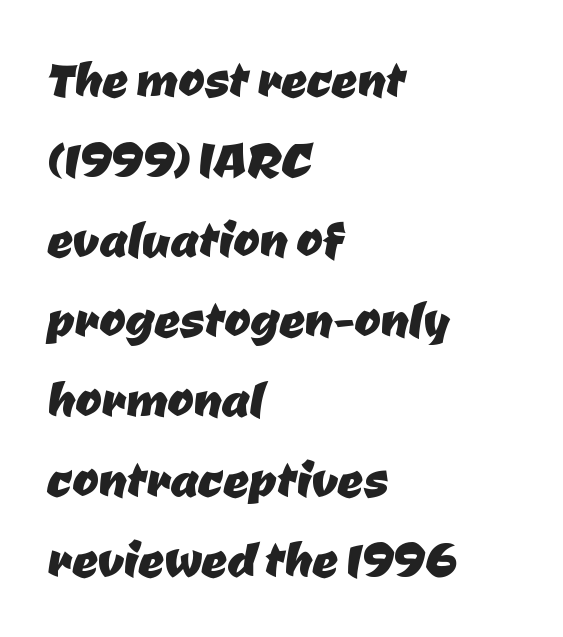
The tracking reads as untouched default to a designer's eye. A typesetter would call this proportional, since set widths differ per character. Compared with a centered layout, this one pins lines to the left instead. The passage shown stacks its lines at a standard gap.
